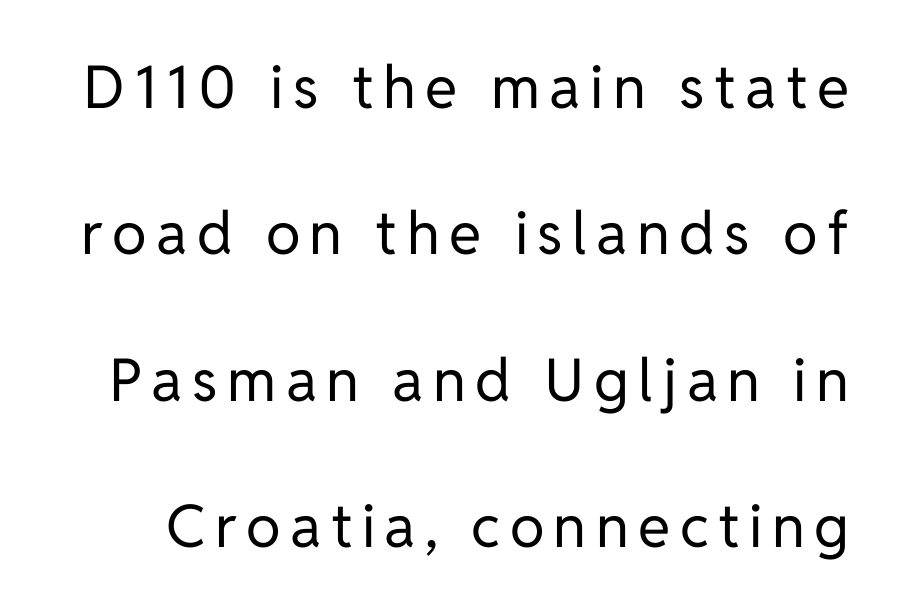
The image shows 59 px regular-weight sans-serif type, upright; set loose line spacing (2.48x), not underlined; low stroke contrast and a medium x-height.
